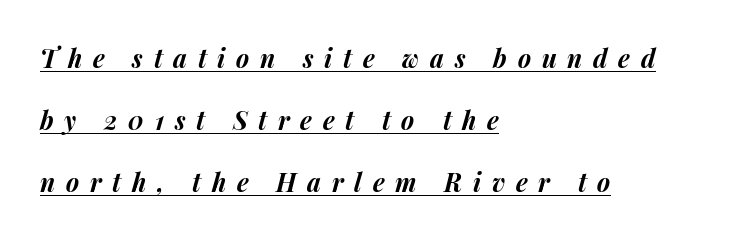
Q: Is the text bold? A: Yes.
Q: Is the text italic (slanted)? A: Yes, it leans right by about 14 degrees.
Q: Is the text underlined? A: Yes.
Q: How is the paragraph aligned? A: Left-aligned.
Q: Is the spacing between letters normal or unusually wide? A: Unusually wide.
Q: Is the spacing between lines tight, normal or loose? A: Loose.
